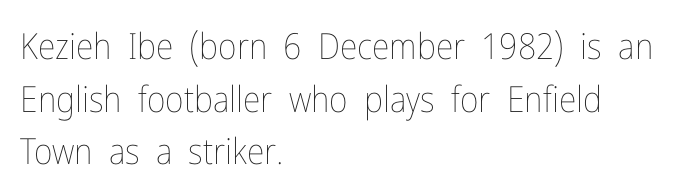
{"italic": "no", "bold": "no", "weight": "thin", "width": "condensed", "stroke_contrast": "low", "x_height": "medium", "monospaced": "no", "underline": "no", "align": "left", "line_spacing": "normal", "line_spacing_ratio": 1.46, "letter_spacing": "normal", "letter_spacing_em": 0.0, "glyph_px": 36}
